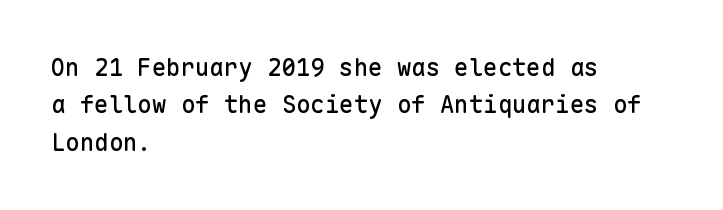
Quick note: interline space is typical. Ordinary non-slanted type is in use. The glyphs are unaccompanied by any horizontal stroke below them. The setting favours the left margin, as ordinary paragraphs usually do.
